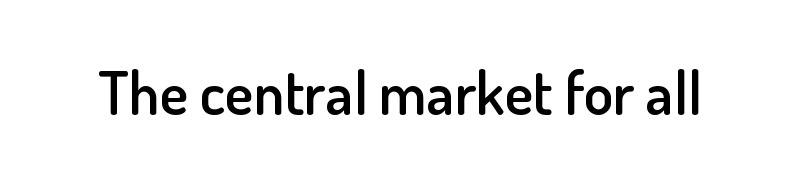
Q: Is the text bold? A: Semi-bold.
Q: Is the text italic (slanted)? A: No, it is upright.
Q: Is the typeface a serif or a sans-serif typeface? A: Sans-serif.
Q: Is the text underlined? A: No.
Q: Is the spacing between letters normal or unusually wide? A: Normal.
Q: Width (condensed, normal, or wide)? A: Normal.
Q: Stroke contrast? A: Low.
Q: x-height? A: Small.
Q: Monospaced? A: No.
